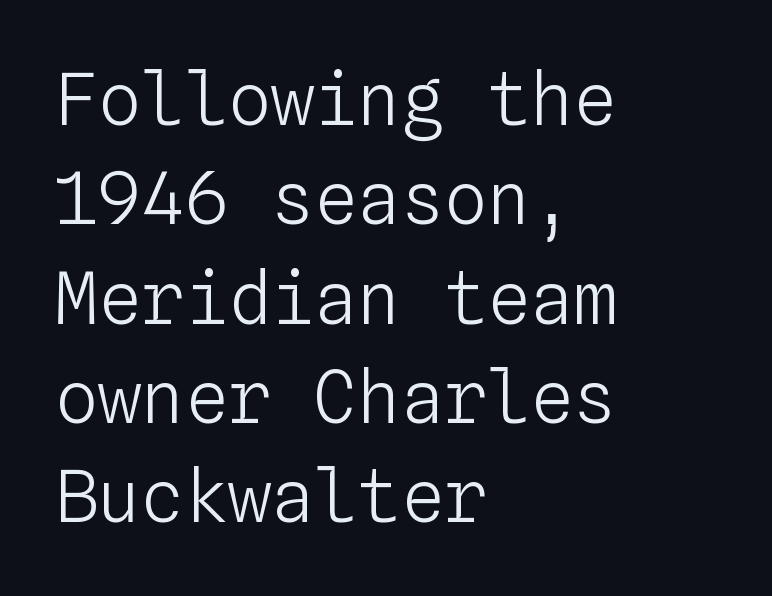
The image shows 72 px light type, upright, monospaced; set left-aligned, normal line spacing (1.38x), normal letter spacing, not underlined; low stroke contrast and a medium x-height.
